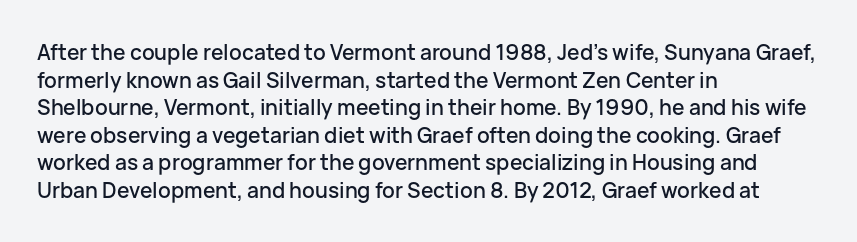
Q: Is the text italic (slanted)? A: No, it is upright.
Q: Is the text underlined? A: No.
Q: How is the paragraph aligned? A: Left-aligned.
Q: Is the spacing between letters normal or unusually wide? A: Normal.
Q: Is the spacing between lines tight, normal or loose? A: Normal.
